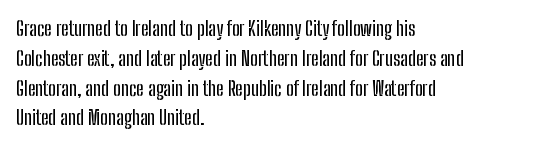
{"italic": "no", "underline": "no", "align": "left", "line_spacing": "normal", "line_spacing_ratio": 1.49, "letter_spacing": "normal", "letter_spacing_em": 0.0, "glyph_px": 20}
